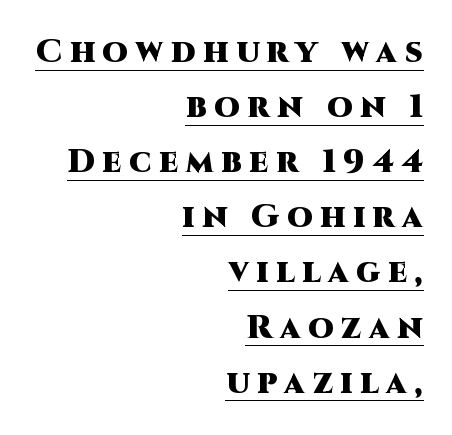
{"serif": "no", "italic": "no", "bold": "yes", "weight": "heavy", "width": "normal", "stroke_contrast": "high", "x_height": "large", "monospaced": "no", "underline": "yes", "align": "right", "line_spacing": "normal", "line_spacing_ratio": 1.67, "letter_spacing": "wide", "letter_spacing_em": 0.23, "glyph_px": 33}
